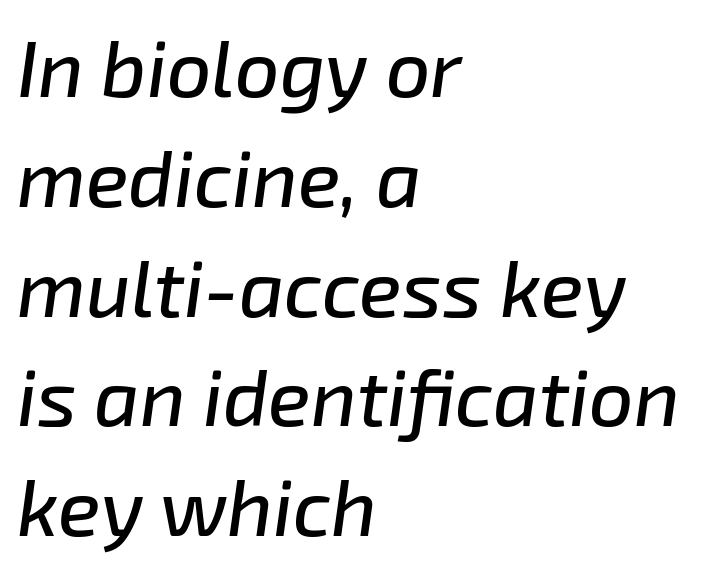
Leftover space on each line is placed entirely after the last word. A bare baseline throughout the passage. Look at the tracking — it's just the regular setting, nothing added. Is there much room between lines? A standard amount, neither cramped nor airy.
